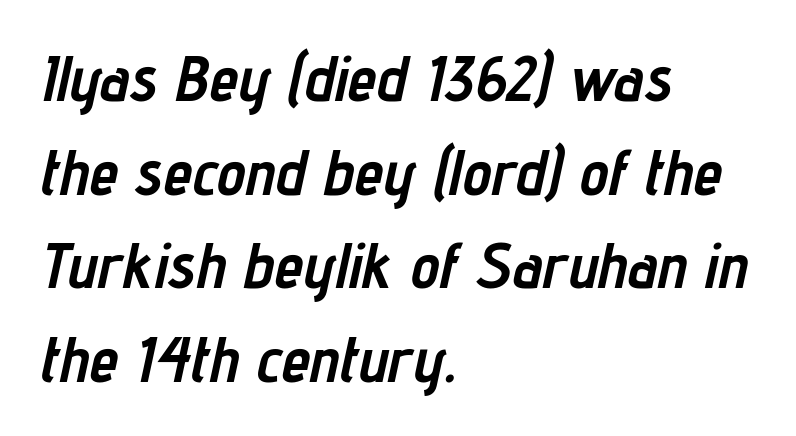
The image shows 65 px semibold, condensed type, italic (leaning right); set left-aligned, normal line spacing (1.44x), normal letter spacing, not underlined; low stroke contrast and a medium x-height.
